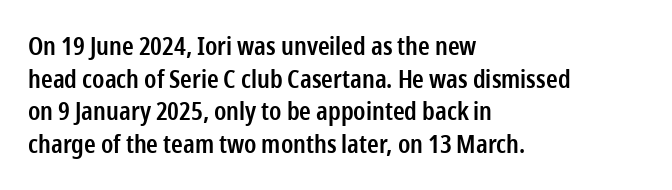
Short and long lines alike share a common starting point at left. Notice how the stems are strictly vertical — no italics here. Default kerning and tracking; the words read as compact shapes. Typesetter's note: demi weight, one step under bold.
